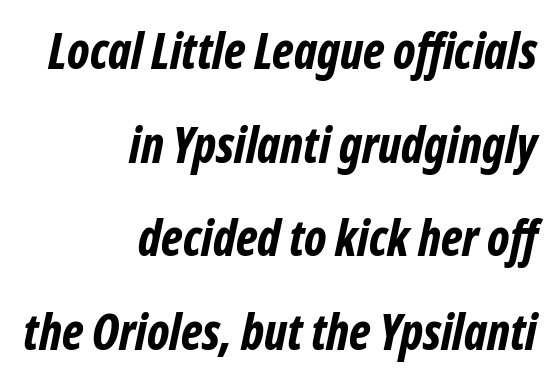
Layout note: lines flush right. You could call the tracking neutral — neither tight nor loose. Strong, thick strokes mark this as bold type. The letters advance in unequal steps, a hallmark of proportional type. Just letters on the line, the space beneath them empty.
